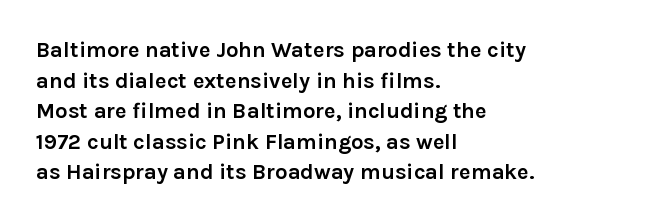
{"italic": "no", "bold": "yes", "underline": "no", "align": "left", "line_spacing": "normal", "line_spacing_ratio": 1.39, "letter_spacing": "normal", "letter_spacing_em": 0.0, "glyph_px": 22}
